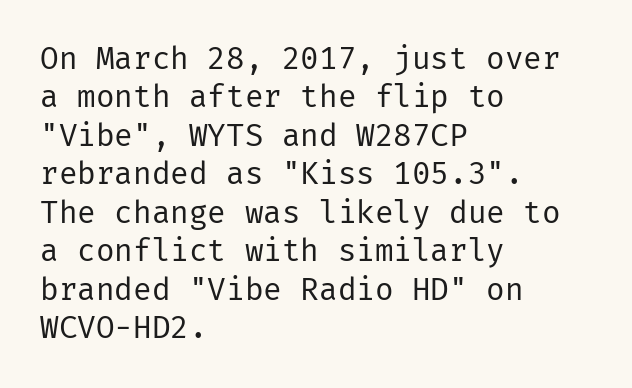
The image shows 31 px regular-weight sans-serif type, upright; set left-aligned, line spacing 1.24x, normal letter spacing, not underlined; low stroke contrast and a medium x-height.
